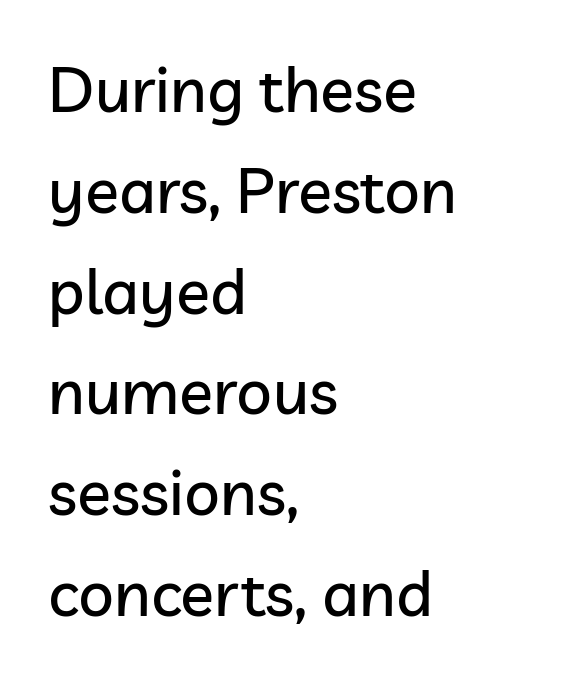
The image shows 63 px sans-serif type, upright; set left-aligned, normal line spacing (1.6x), normal letter spacing, not underlined; low stroke contrast and a medium x-height.
